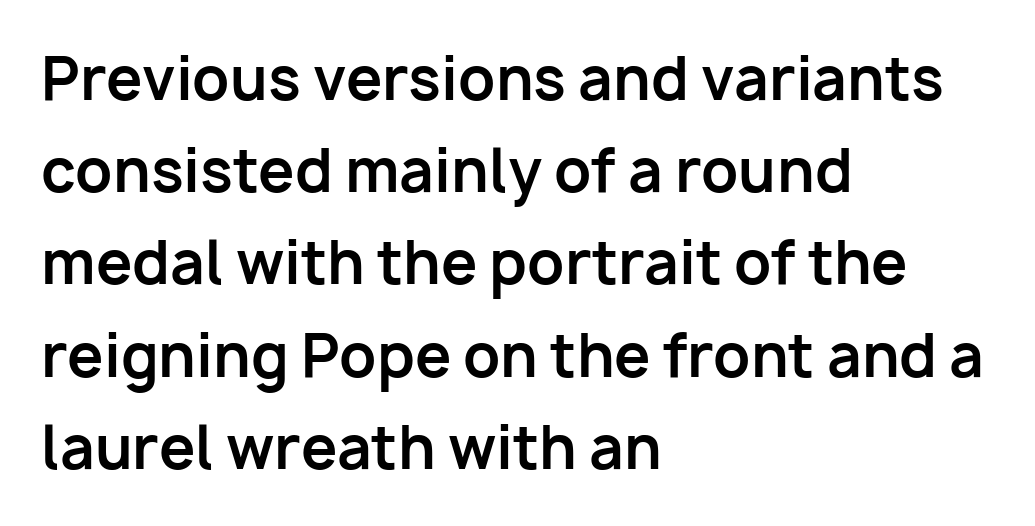
Q: Is the text bold? A: Yes.
Q: Is the text italic (slanted)? A: No, it is upright.
Q: Is the typeface a serif or a sans-serif typeface? A: Sans-serif.
Q: Is the text underlined? A: No.
Q: How is the paragraph aligned? A: Left-aligned.
Q: Is the spacing between letters normal or unusually wide? A: Normal.
Q: Is the spacing between lines tight, normal or loose? A: Normal.
Q: Width (condensed, normal, or wide)? A: Normal.
Q: Stroke contrast? A: Low.
Q: x-height? A: Medium.
Q: Monospaced? A: No.
